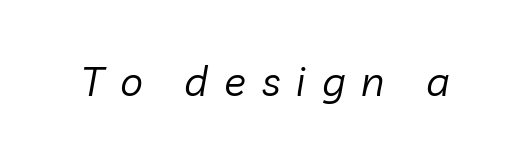
Q: Is the text bold? A: No.
Q: Is the text italic (slanted)? A: Yes, it leans right by about 10 degrees.
Q: Is the text underlined? A: No.
Q: Is the spacing between letters normal or unusually wide? A: Unusually wide.
Q: Width (condensed, normal, or wide)? A: Normal.
Q: Stroke contrast? A: Low.
Q: x-height? A: Medium.
Q: Monospaced? A: No.
